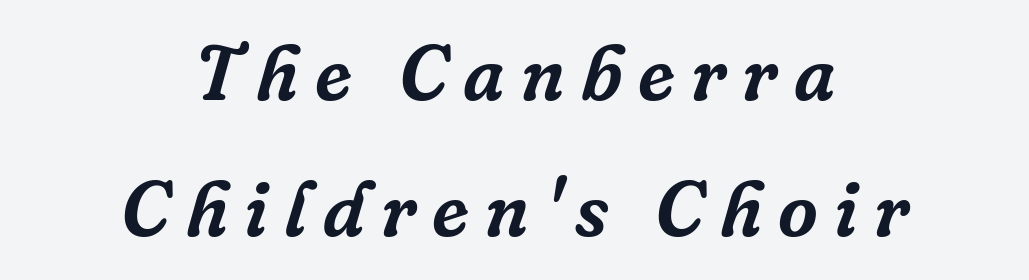
Q: Is the text italic (slanted)? A: Yes, it leans right by about 16 degrees.
Q: Is the typeface a serif or a sans-serif typeface? A: Serif.
Q: Is the text underlined? A: No.
Q: How is the paragraph aligned? A: Centered.
Q: Is the spacing between letters normal or unusually wide? A: Unusually wide.
Q: Width (condensed, normal, or wide)? A: Normal.
Q: Stroke contrast? A: Low.
Q: x-height? A: Medium.
Q: Monospaced? A: No.
